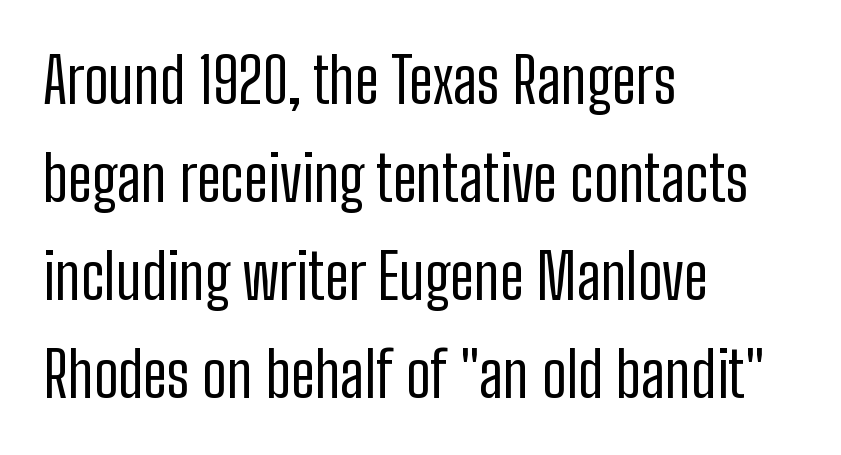
Q: Is the text bold? A: No.
Q: Is the text italic (slanted)? A: No, it is upright.
Q: Is the typeface a serif or a sans-serif typeface? A: Sans-serif.
Q: Is the text underlined? A: No.
Q: How is the paragraph aligned? A: Left-aligned.
Q: Is the spacing between letters normal or unusually wide? A: Normal.
Q: Is the spacing between lines tight, normal or loose? A: Normal.
Q: Width (condensed, normal, or wide)? A: Condensed.
Q: Stroke contrast? A: Low.
Q: x-height? A: Medium.
Q: Monospaced? A: No.
